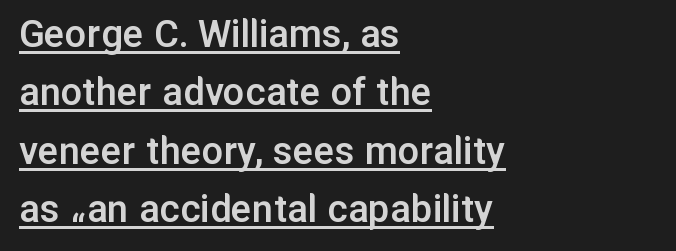
The image shows 43 px semibold sans-serif type, upright; set left-aligned, normal line spacing (1.36x), normal letter spacing, underlined; low stroke contrast and a medium x-height.
